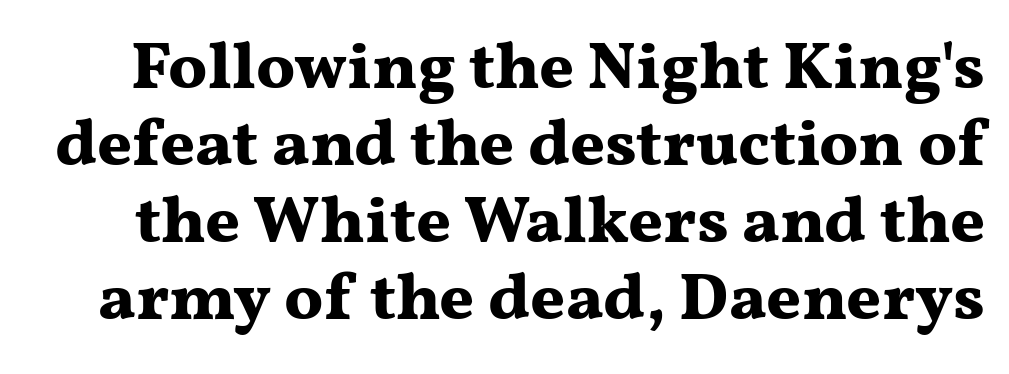
{"serif": "yes", "italic": "no", "bold": "yes", "weight": "bold", "width": "wide", "stroke_contrast": "medium", "x_height": "medium", "monospaced": "no", "underline": "no", "line_spacing": "tight", "line_spacing_ratio": 1.15, "letter_spacing": "normal", "letter_spacing_em": 0.0, "glyph_px": 67}
